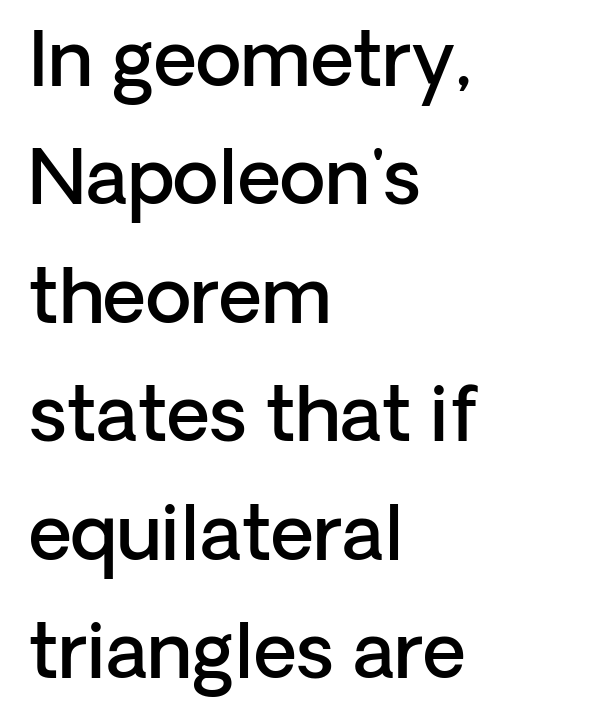
{"serif": "no", "italic": "no", "bold": "semi", "weight": "semibold", "width": "normal", "stroke_contrast": "low", "x_height": "medium", "monospaced": "no", "underline": "no", "align": "left", "line_spacing": "normal", "line_spacing_ratio": 1.58, "letter_spacing": "normal", "letter_spacing_em": 0.0, "glyph_px": 75}
